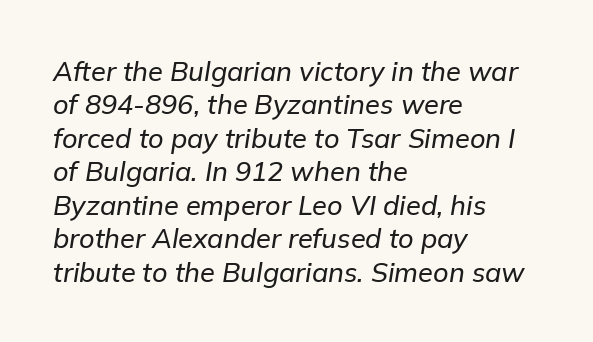
The image shows 27 px text type, italic (leaning right); set left-aligned, line spacing 1.24x, normal letter spacing, not underlined.
